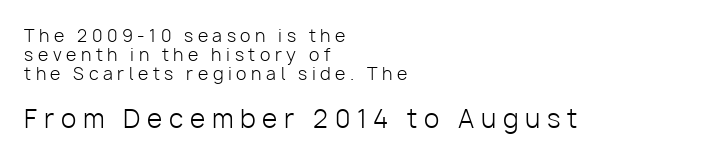
The image shows 25 px text type, upright; set left-aligned, tight line spacing (1.13x), unusually wide letter spacing (+0.27 em), not underlined; the second (bottom) block is 1.47x larger.
